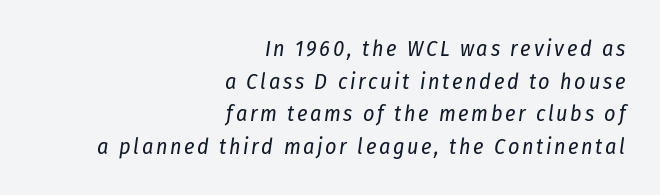
Q: Is the text bold? A: No.
Q: Is the text italic (slanted)? A: Yes, it leans right by about 8 degrees.
Q: Is the text underlined? A: No.
Q: How is the paragraph aligned? A: Right-aligned.
Q: Is the spacing between lines tight, normal or loose? A: Normal.
